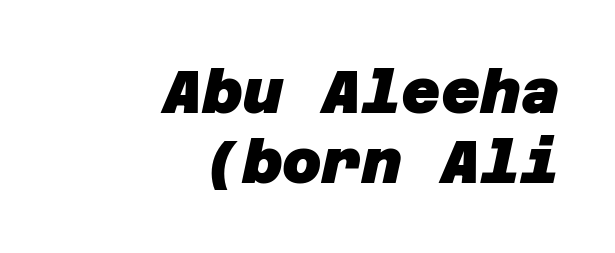
Q: Is the text bold? A: Yes.
Q: Is the typeface a serif or a sans-serif typeface? A: Sans-serif.
Q: Is the text underlined? A: No.
Q: How is the paragraph aligned? A: Right-aligned.
Q: Is the spacing between letters normal or unusually wide? A: Normal.
Q: Is the spacing between lines tight, normal or loose? A: Tight.
Q: Width (condensed, normal, or wide)? A: Normal.
Q: Stroke contrast? A: Low.
Q: x-height? A: Large.
